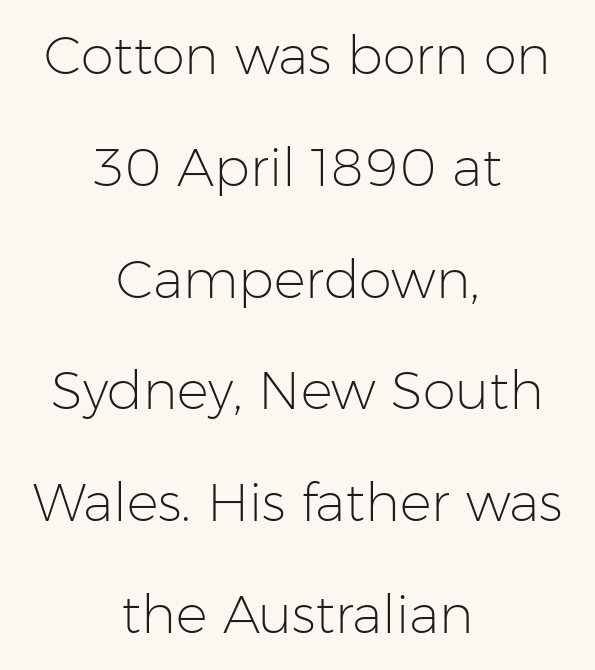
{"serif": "no", "italic": "no", "bold": "no", "weight": "light", "width": "normal", "stroke_contrast": "low", "x_height": "medium", "monospaced": "no", "underline": "no", "align": "center", "line_spacing": "loose", "line_spacing_ratio": 2.11, "letter_spacing": "normal", "letter_spacing_em": 0.0, "glyph_px": 53}
